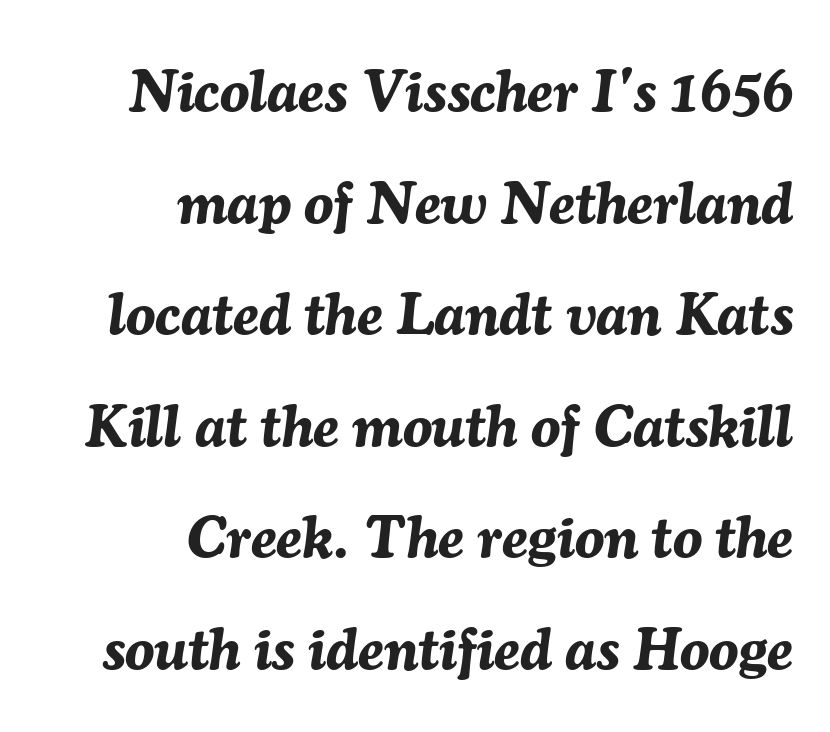
{"italic": "yes", "lean": "right", "slant_degrees": 7, "bold": "yes", "weight": "bold", "width": "normal", "stroke_contrast": "medium", "x_height": "medium", "monospaced": "no", "underline": "no", "align": "right", "line_spacing_ratio": 1.89, "letter_spacing": "normal", "letter_spacing_em": 0.0, "glyph_px": 59}
